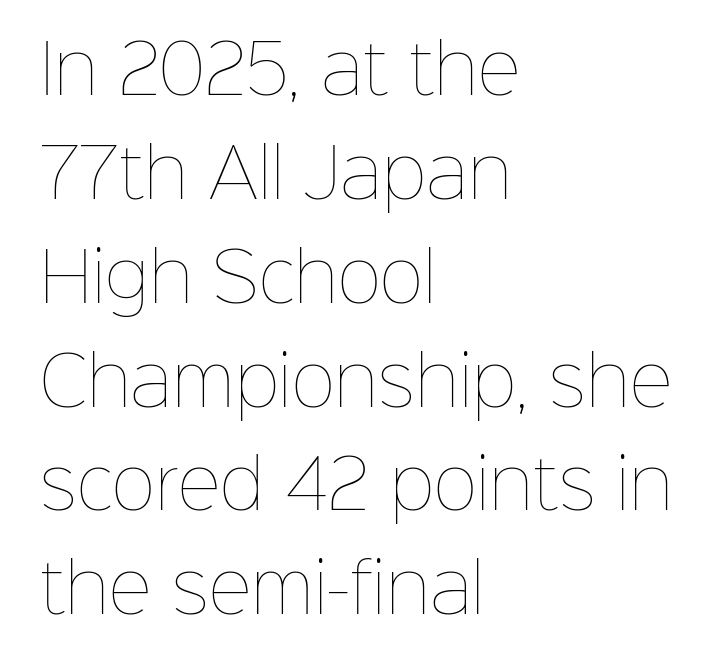
The image shows 67 px thin type, upright; set left-aligned, normal line spacing (1.55x), normal letter spacing, not underlined; low stroke contrast and a medium x-height.
